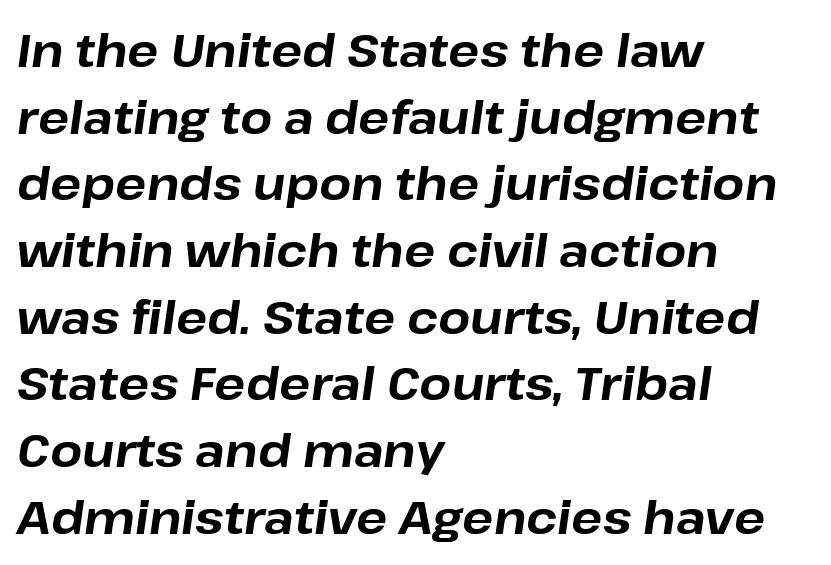
In terms of letterspacing, this is plain default setting. Slanted lettering throughout. Only glyphs here, with clear space below each row. Each new line begins a customary step beneath the previous one. Strokes here are thick enough to call this a true bold.
